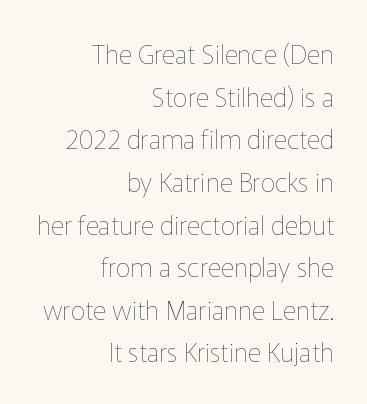
Q: Is the text bold? A: No.
Q: Is the text italic (slanted)? A: No, it is upright.
Q: Is the text underlined? A: No.
Q: How is the paragraph aligned? A: Right-aligned.
Q: Is the spacing between letters normal or unusually wide? A: Normal.
Q: Is the spacing between lines tight, normal or loose? A: Normal.
